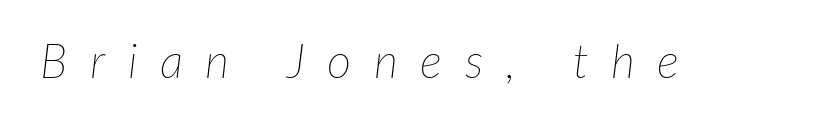
Q: Is the text bold? A: No.
Q: Is the text italic (slanted)? A: Yes, it leans right by about 7 degrees.
Q: Is the text underlined? A: No.
Q: Is the spacing between letters normal or unusually wide? A: Unusually wide.
Q: Width (condensed, normal, or wide)? A: Normal.
Q: Stroke contrast? A: Low.
Q: x-height? A: Medium.
Q: Monospaced? A: No.
